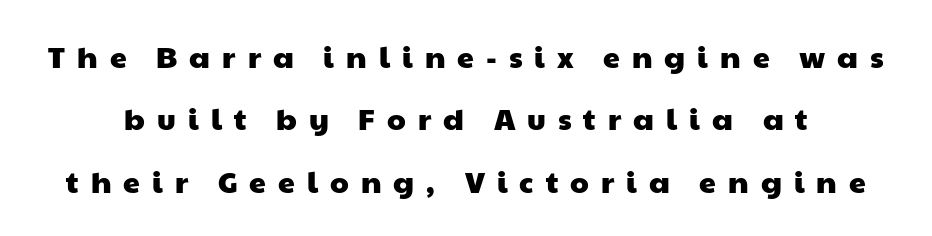
Look at the tracking — it's clearly loosened, letters drifting apart. The letters advance in unequal steps, a hallmark of proportional type. A typesetter would label this face a sans. Plain, unruled lines of type. Successive baselines arrive slowly, with a big drop between each.
